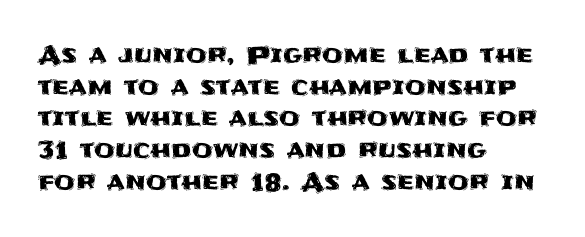
The letterforms sit shoulder to shoulder at normal distance. In terms of leading, this rendering sits right in the middle. The rendering anchors every line to the left-hand side. Style check: upright.
